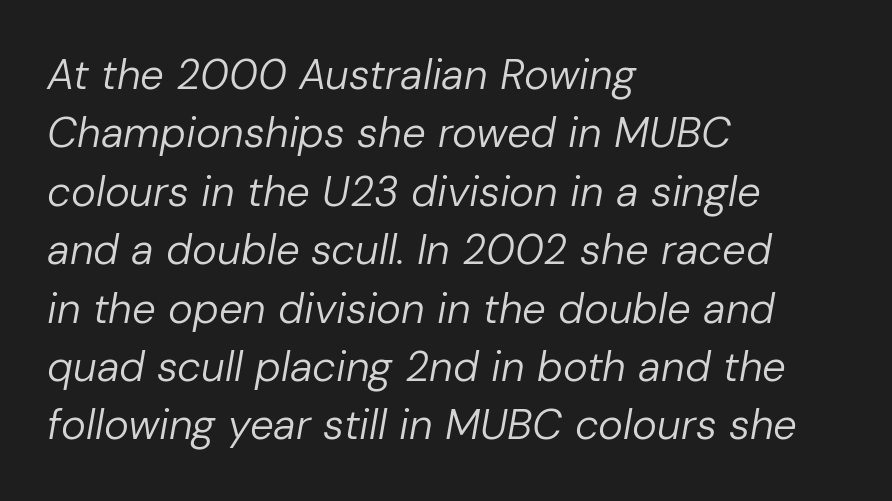
{"italic": "yes", "lean": "right", "slant_degrees": 10, "bold": "no", "weight": "regular", "width": "normal", "stroke_contrast": "low", "x_height": "medium", "monospaced": "no", "underline": "no", "align": "left", "line_spacing": "normal", "line_spacing_ratio": 1.39, "letter_spacing": "normal", "letter_spacing_em": 0.0, "glyph_px": 42}
